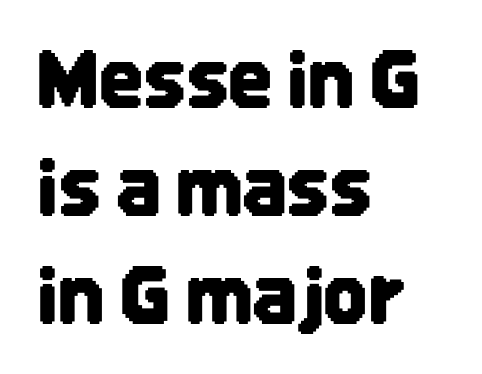
Q: Is the text italic (slanted)? A: No, it is upright.
Q: Is the typeface a serif or a sans-serif typeface? A: Sans-serif.
Q: Is the text underlined? A: No.
Q: How is the paragraph aligned? A: Left-aligned.
Q: Is the spacing between letters normal or unusually wide? A: Normal.
Q: Is the spacing between lines tight, normal or loose? A: Normal.
Q: Width (condensed, normal, or wide)? A: Condensed.
Q: Stroke contrast? A: Low.
Q: x-height? A: Large.
Q: Monospaced? A: No.
